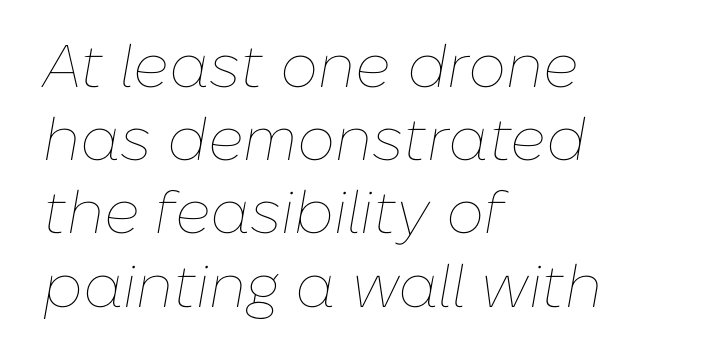
{"italic": "yes", "lean": "right", "slant_degrees": 10, "bold": "no", "weight": "thin", "width": "normal", "stroke_contrast": "low", "x_height": "medium", "monospaced": "no", "underline": "no", "align": "left", "line_spacing_ratio": 1.22, "letter_spacing": "normal", "letter_spacing_em": 0.0, "glyph_px": 60}
